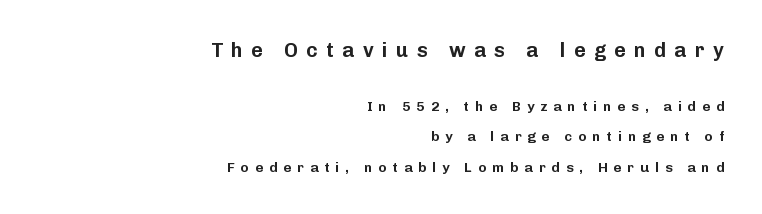
The image shows 20 px text type, upright; set right-aligned, loose line spacing (2.16x), unusually wide letter spacing (+0.42 em), not underlined; the first (top) block is 1.43x larger.
